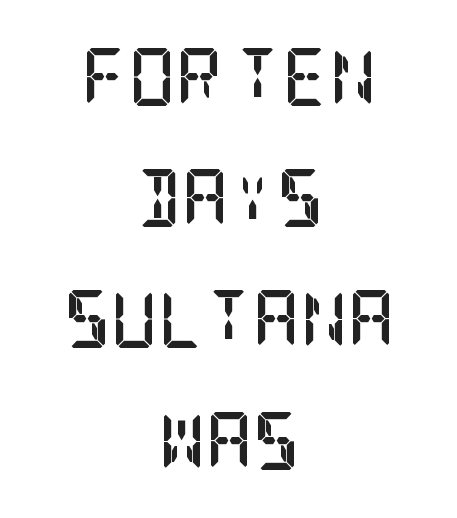
A clean baseline with only descenders dipping below it. Is the letter spacing exaggerated? No — it looks like the ordinary default. Widely set lines give the paragraph a tall, airy silhouette. In terms of weight, the rendering is a true, heavy bold. Font category for this specimen: serif. Rendered with straight, roman letterforms.
